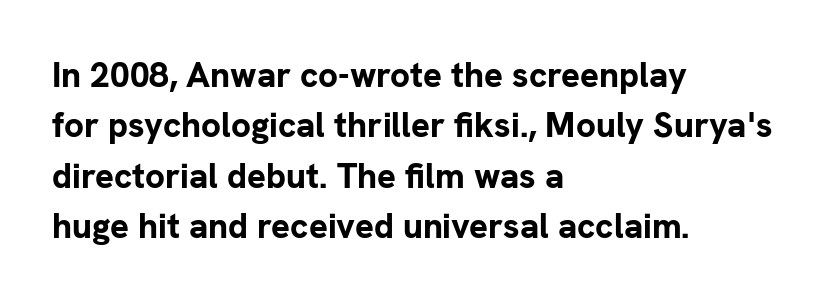
Q: Is the text bold? A: Yes.
Q: Is the text italic (slanted)? A: No, it is upright.
Q: Is the typeface a serif or a sans-serif typeface? A: Sans-serif.
Q: Is the text underlined? A: No.
Q: How is the paragraph aligned? A: Left-aligned.
Q: Is the spacing between letters normal or unusually wide? A: Normal.
Q: Is the spacing between lines tight, normal or loose? A: Normal.
Q: Width (condensed, normal, or wide)? A: Normal.
Q: Stroke contrast? A: Low.
Q: x-height? A: Medium.
Q: Monospaced? A: No.
